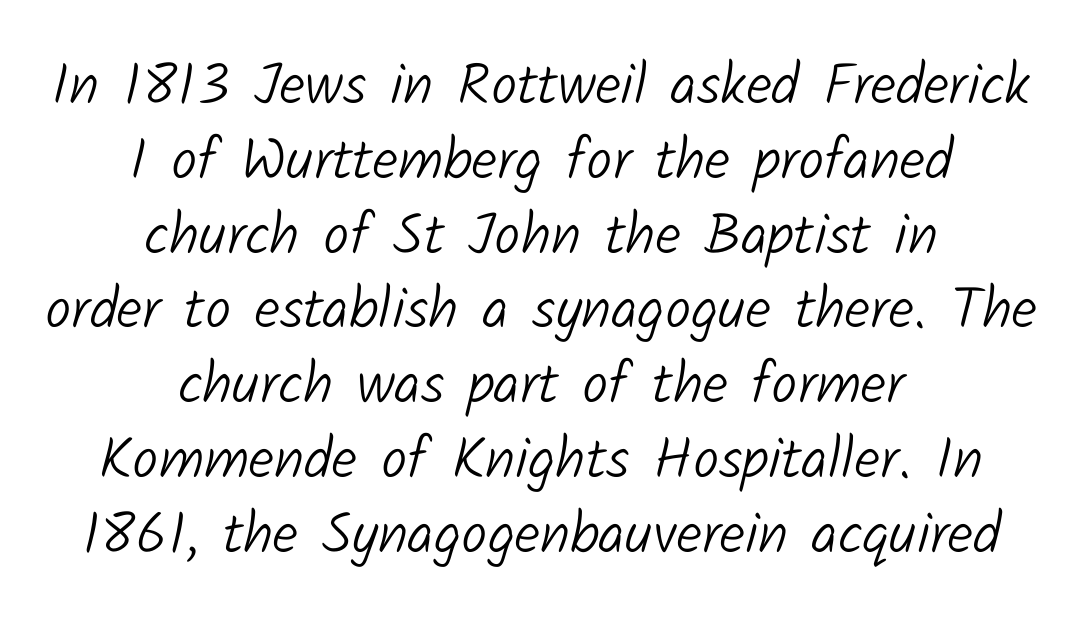
{"serif": "no", "bold": "no", "weight": "light", "width": "normal", "stroke_contrast": "low", "x_height": "medium", "monospaced": "no", "underline": "no", "align": "center", "line_spacing": "normal", "line_spacing_ratio": 1.29, "letter_spacing": "normal", "letter_spacing_em": 0.0, "glyph_px": 58}
